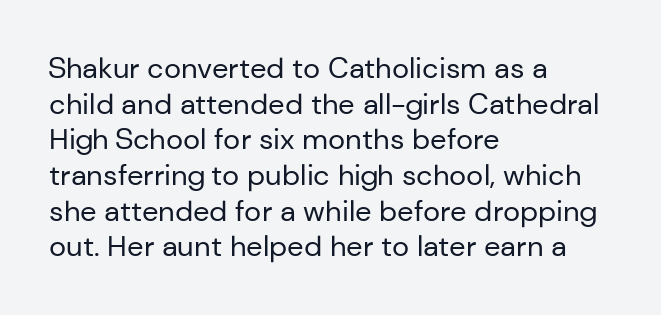
Q: Is the text bold? A: No.
Q: Is the text italic (slanted)? A: No, it is upright.
Q: Is the typeface a serif or a sans-serif typeface? A: Sans-serif.
Q: Is the text underlined? A: No.
Q: How is the paragraph aligned? A: Left-aligned.
Q: Is the spacing between letters normal or unusually wide? A: Normal.
Q: Width (condensed, normal, or wide)? A: Normal.
Q: Stroke contrast? A: Low.
Q: x-height? A: Medium.
Q: Monospaced? A: No.
